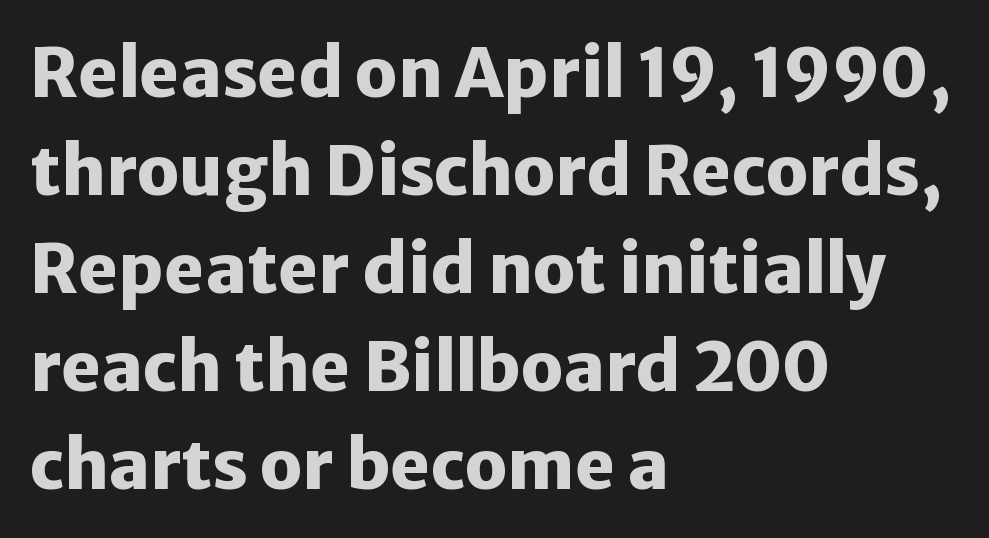
A sans-serif font was chosen for this passage. Notice how the stems are strictly vertical — no italics here. Reading down the block, your eye returns to a fixed left position each line. Is there much room between lines? A standard amount, neither cramped nor airy. Letters rest on an invisible, unmarked baseline. Varying glyph widths throughout — classic text-font behaviour.
